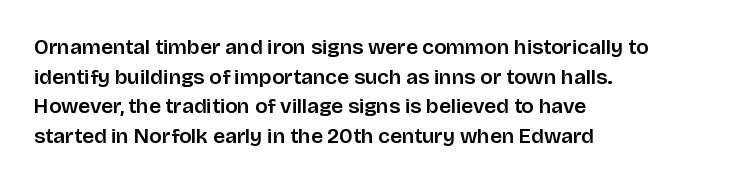
Q: Is the text italic (slanted)? A: No, it is upright.
Q: Is the text underlined? A: No.
Q: How is the paragraph aligned? A: Left-aligned.
Q: Is the spacing between letters normal or unusually wide? A: Normal.
Q: Is the spacing between lines tight, normal or loose? A: Normal.
